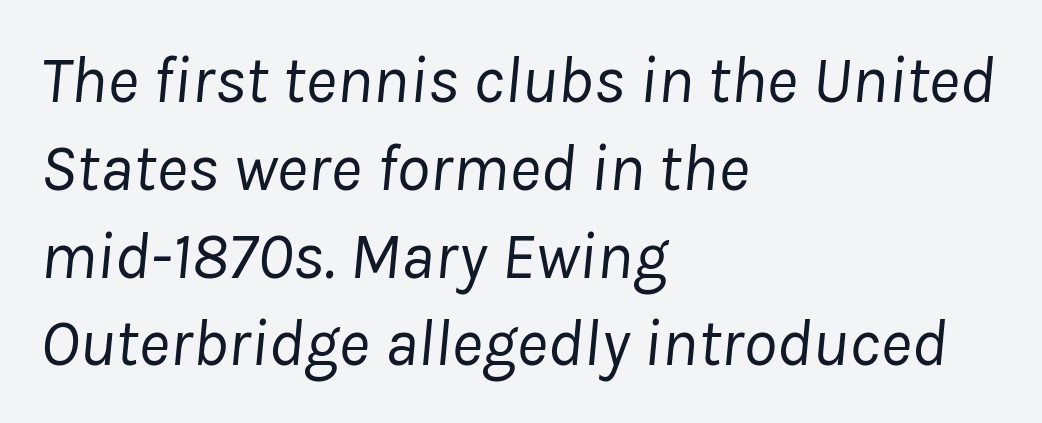
{"italic": "yes", "lean": "right", "slant_degrees": 8, "bold": "no", "weight": "regular", "width": "normal", "stroke_contrast": "low", "x_height": "medium", "monospaced": "no", "underline": "no", "align": "left", "line_spacing": "normal", "line_spacing_ratio": 1.31, "letter_spacing": "normal", "letter_spacing_em": 0.0, "glyph_px": 67}
